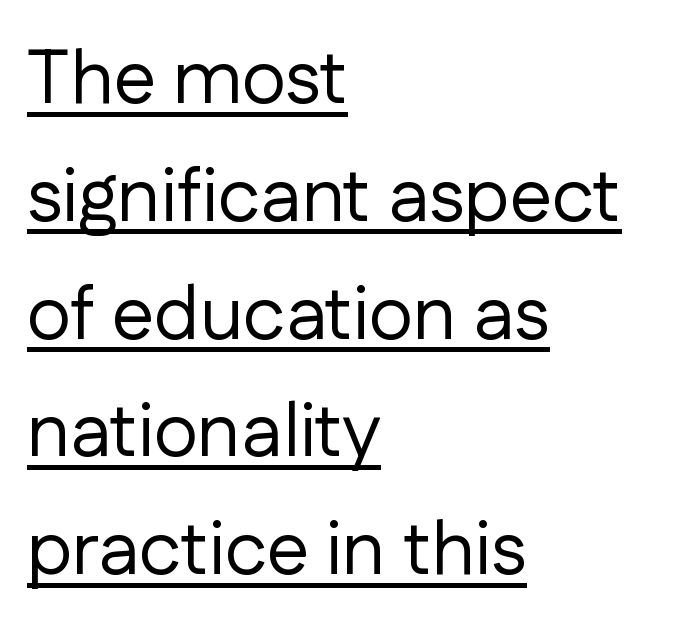
The image shows 76 px regular-weight sans-serif type, upright; set left-aligned, normal line spacing (1.55x), normal letter spacing, underlined; low stroke contrast and a medium x-height.
